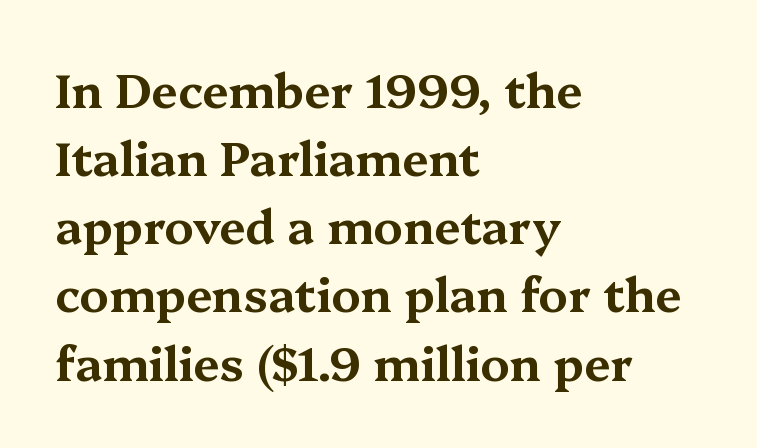
Q: Is the text italic (slanted)? A: No, it is upright.
Q: Is the typeface a serif or a sans-serif typeface? A: Serif.
Q: Is the text underlined? A: No.
Q: How is the paragraph aligned? A: Left-aligned.
Q: Is the spacing between letters normal or unusually wide? A: Normal.
Q: Is the spacing between lines tight, normal or loose? A: Normal.
Q: Width (condensed, normal, or wide)? A: Wide.
Q: Stroke contrast? A: Medium.
Q: x-height? A: Medium.
Q: Monospaced? A: No.
